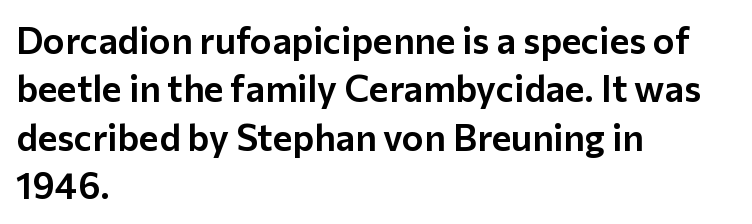
The image shows 37 px sans-serif type, upright; set left-aligned, normal line spacing (1.31x), normal letter spacing, not underlined; low stroke contrast and a medium x-height.
